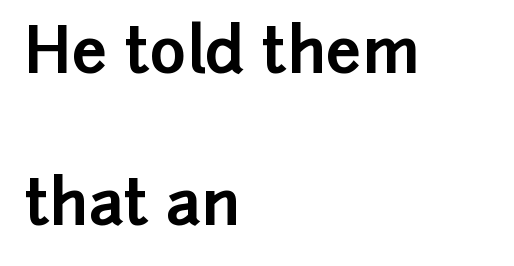
Q: Is the text bold? A: Yes.
Q: Is the text italic (slanted)? A: No, it is upright.
Q: Is the typeface a serif or a sans-serif typeface? A: Sans-serif.
Q: Is the text underlined? A: No.
Q: How is the paragraph aligned? A: Left-aligned.
Q: Is the spacing between letters normal or unusually wide? A: Normal.
Q: Is the spacing between lines tight, normal or loose? A: Loose.
Q: Width (condensed, normal, or wide)? A: Normal.
Q: Stroke contrast? A: Low.
Q: x-height? A: Medium.
Q: Monospaced? A: No.
